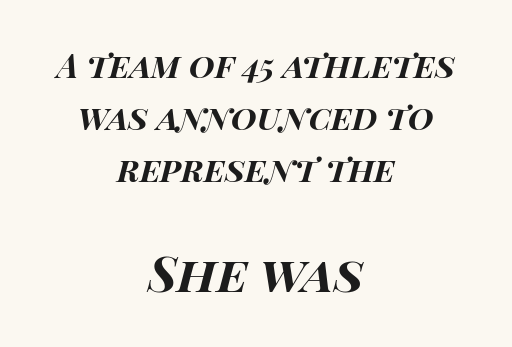
Each new line begins a customary step beneath the previous one. Between one letter and the next there's only the usual sliver of space. The glyphs are unaccompanied by any horizontal stroke below them. A typesetter would mark this as italic. In terms of weight, the rendering is a true, heavy bold.
